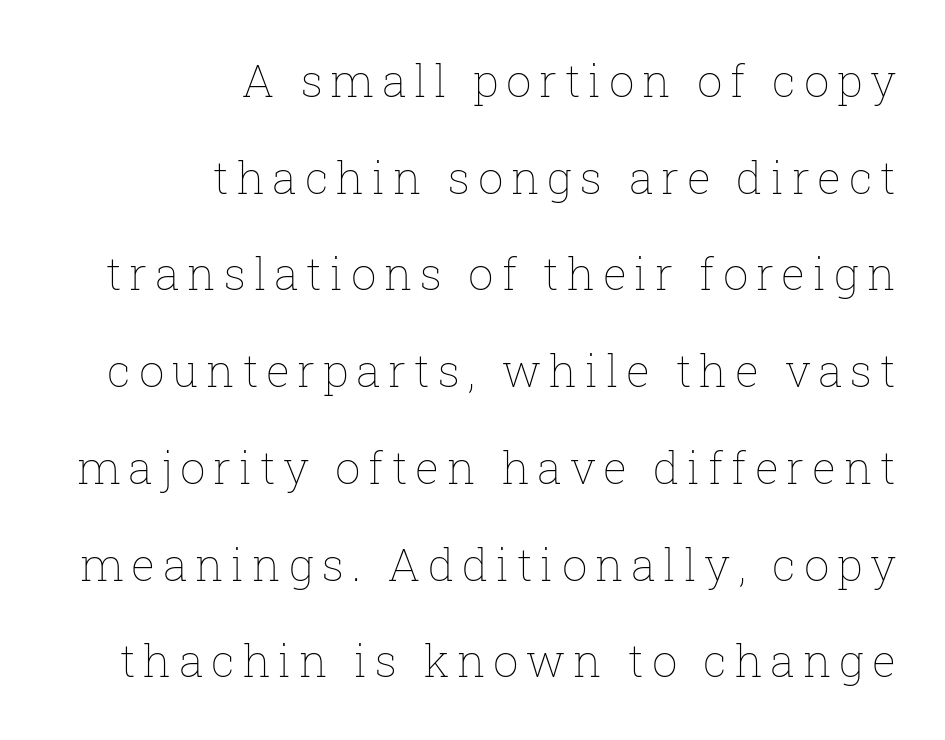
Q: Is the text bold? A: No.
Q: Is the text italic (slanted)? A: No, it is upright.
Q: Is the text underlined? A: No.
Q: How is the paragraph aligned? A: Right-aligned.
Q: Is the spacing between lines tight, normal or loose? A: Loose.
Q: Width (condensed, normal, or wide)? A: Normal.
Q: Stroke contrast? A: Low.
Q: x-height? A: Medium.
Q: Monospaced? A: No.
